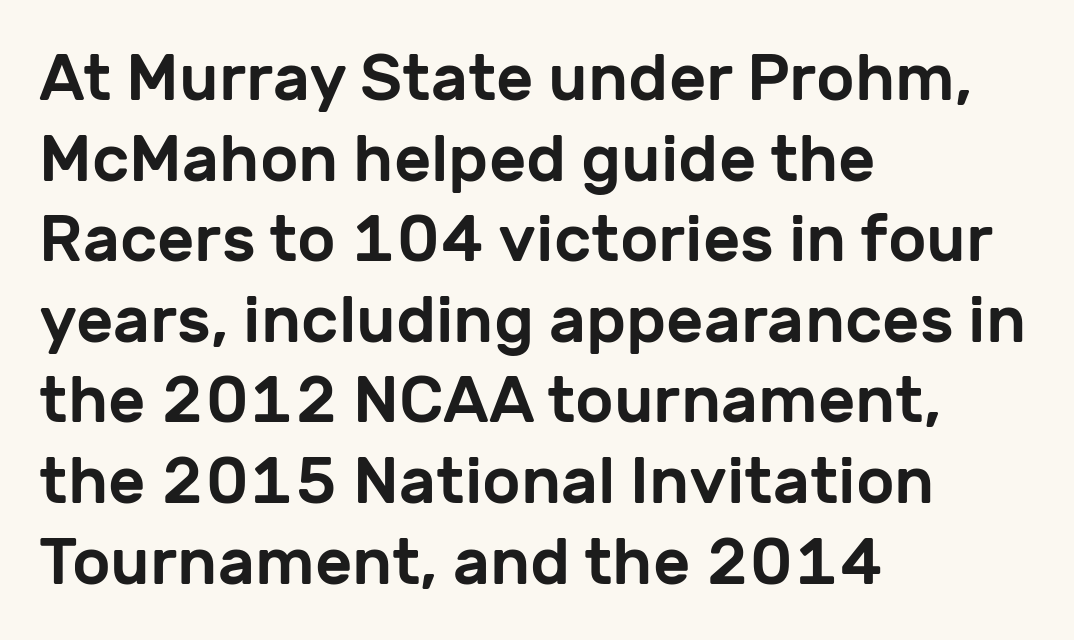
Stroke terminals: plain, sans-serif. Upright lettering throughout. The area under the type is left untouched. Do the characters align in a grid? No, the font is proportional. The ragged edge is on the right, which tells us the setting is flush left.
